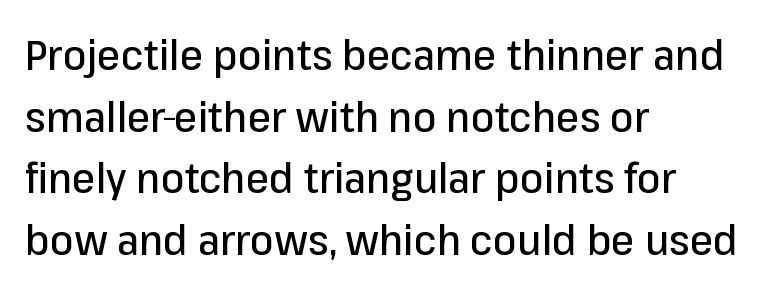
The image shows 42 px sans-serif type, upright; set left-aligned, normal line spacing (1.47x), normal letter spacing, not underlined; low stroke contrast and a medium x-height.
